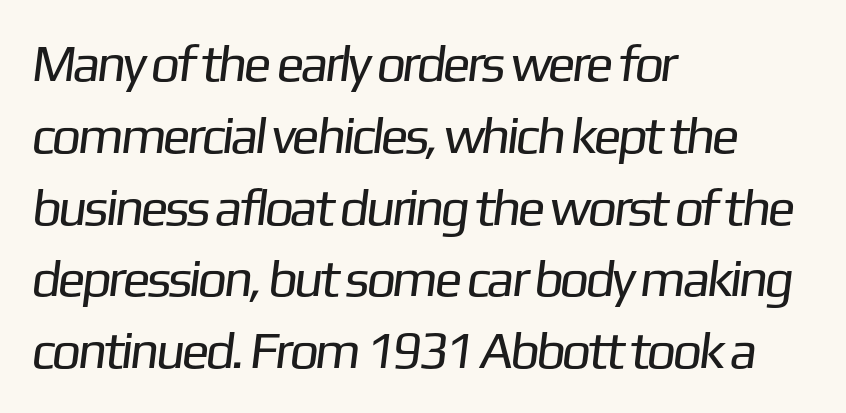
{"serif": "no", "bold": "no", "weight": "regular", "width": "normal", "stroke_contrast": "low", "x_height": "medium", "monospaced": "no", "underline": "no", "align": "left", "line_spacing": "normal", "line_spacing_ratio": 1.38, "letter_spacing": "normal", "letter_spacing_em": 0.0, "glyph_px": 52}
